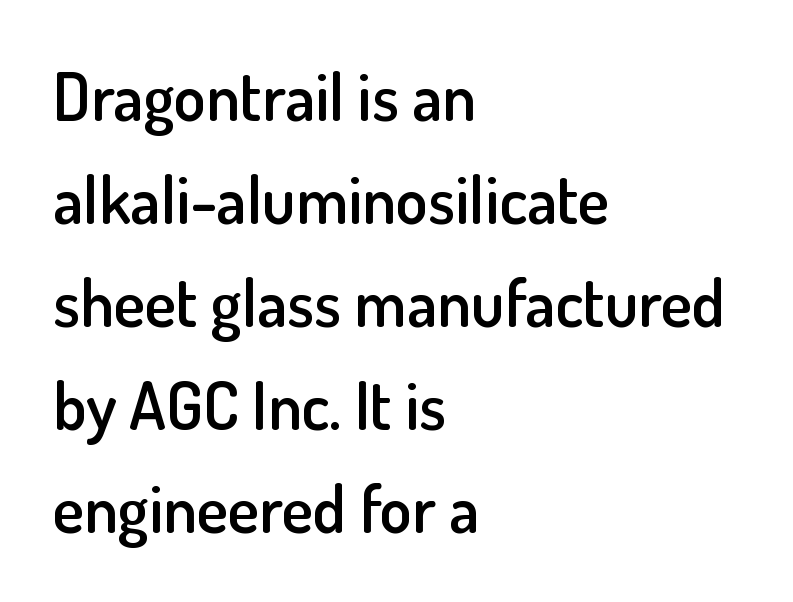
Q: Is the text bold? A: Semi-bold.
Q: Is the text italic (slanted)? A: No, it is upright.
Q: Is the typeface a serif or a sans-serif typeface? A: Sans-serif.
Q: Is the text underlined? A: No.
Q: How is the paragraph aligned? A: Left-aligned.
Q: Is the spacing between letters normal or unusually wide? A: Normal.
Q: Is the spacing between lines tight, normal or loose? A: Normal.
Q: Width (condensed, normal, or wide)? A: Normal.
Q: Stroke contrast? A: Low.
Q: x-height? A: Small.
Q: Monospaced? A: No.
